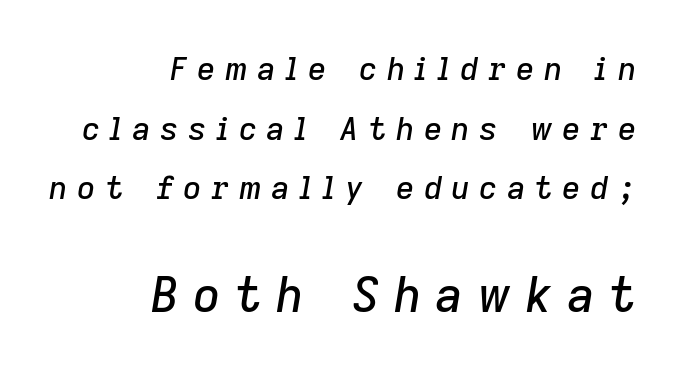
The image shows 48 px text type, italic (leaning right); set right-aligned, line spacing 1.86x, unusually wide letter spacing (+0.29 em), not underlined; the second (bottom) block is 1.5x larger; low stroke contrast and a medium x-height.
